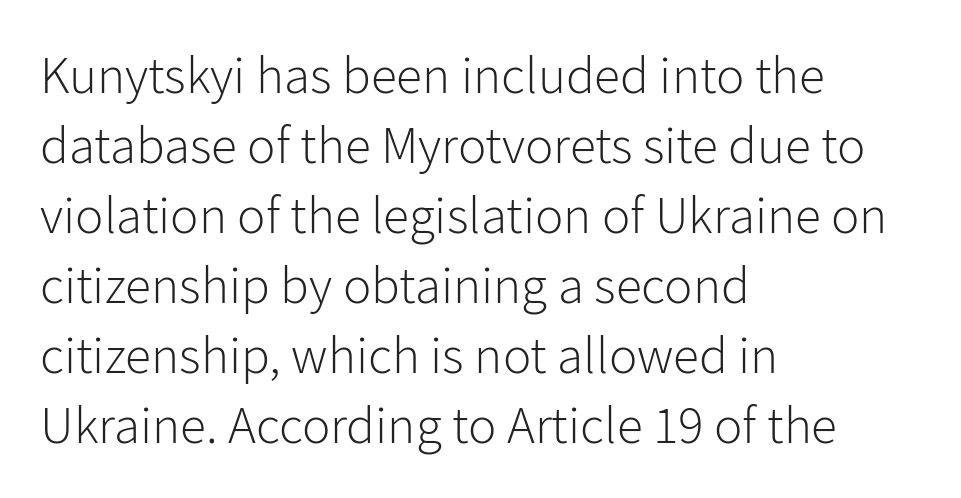
Does the copy run flush right? No — it runs flush left. Classification — sans serif. The typeface has the unassuming heft of standard copy or less. Plain, unruled lines of type.
